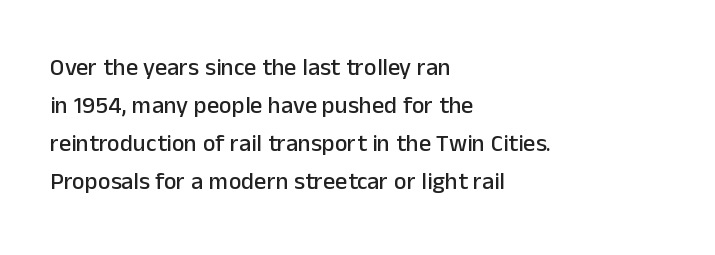
Q: Is the text italic (slanted)? A: No, it is upright.
Q: Is the text underlined? A: No.
Q: How is the paragraph aligned? A: Left-aligned.
Q: Is the spacing between letters normal or unusually wide? A: Normal.
Q: Is the spacing between lines tight, normal or loose? A: Normal.
